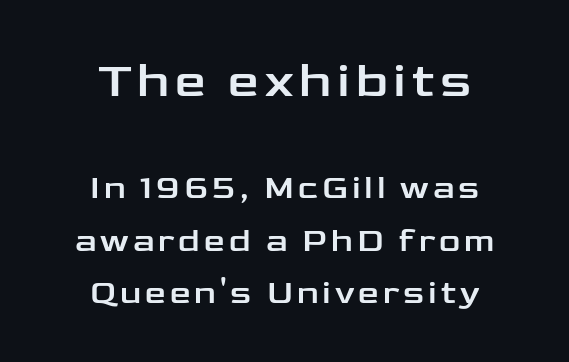
The image shows 49 px wide sans-serif type, upright; set centered, normal line spacing (1.59x), not underlined; the first (top) block is 1.48x larger; low stroke contrast and a medium x-height.
